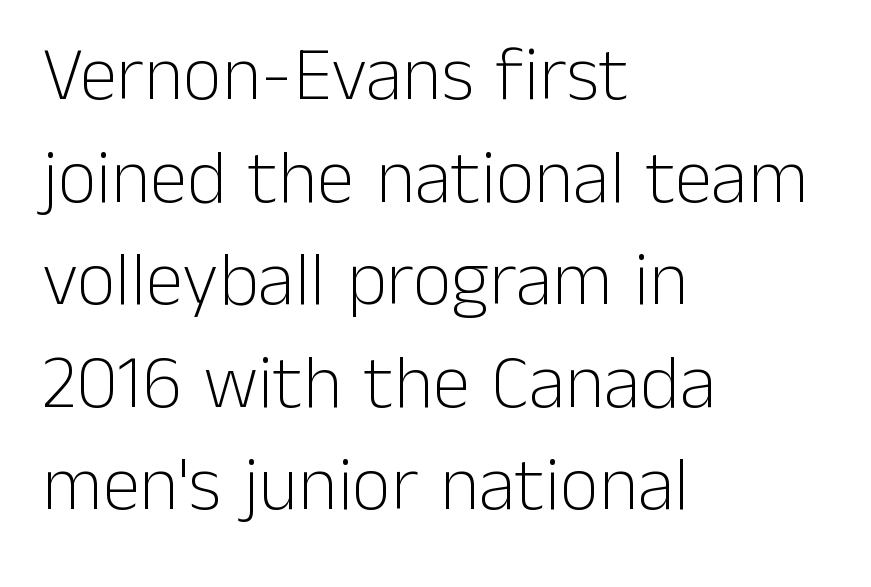
The image shows 76 px light sans-serif type, upright; set left-aligned, normal line spacing (1.35x), normal letter spacing, not underlined; low stroke contrast and a medium x-height.
